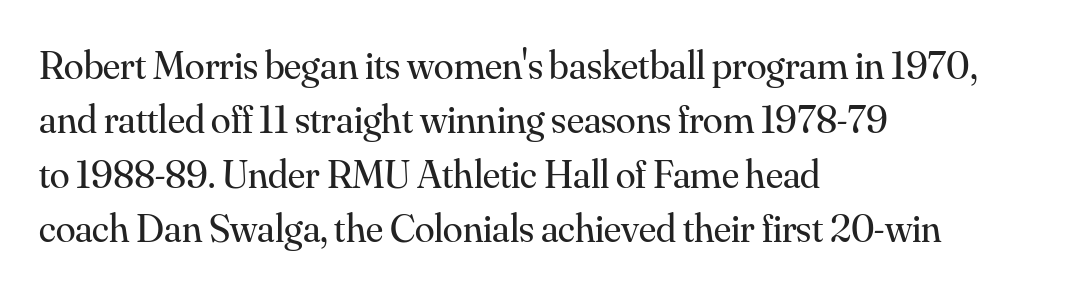
The strip under each line holds only bare page. The cut favours lightness, reaching ordinary text weight at its darkest. To sum up the face: it has serifs. This sample uses plain, unmodified letter spacing. These lines are set flush left with a ragged right edge. This is the regular roman posture of the typeface.
